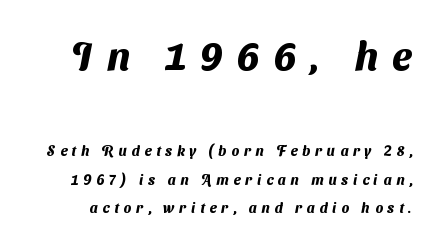
{"serif": "no", "bold": "yes", "weight": "heavy", "width": "normal", "stroke_contrast": "medium", "x_height": "medium", "monospaced": "no", "underline": "no", "line_spacing": "loose", "line_spacing_ratio": 2.01, "letter_spacing": "wide", "letter_spacing_em": 0.35, "larger_block": "first", "size_ratio": 2.86, "glyph_px": 40}
